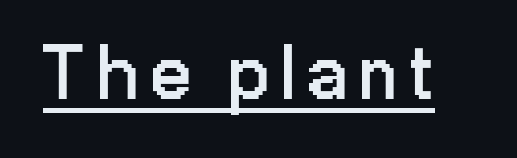
The image shows 79 px regular-weight, condensed sans-serif type, upright; set underlined; low stroke contrast and a medium x-height.
